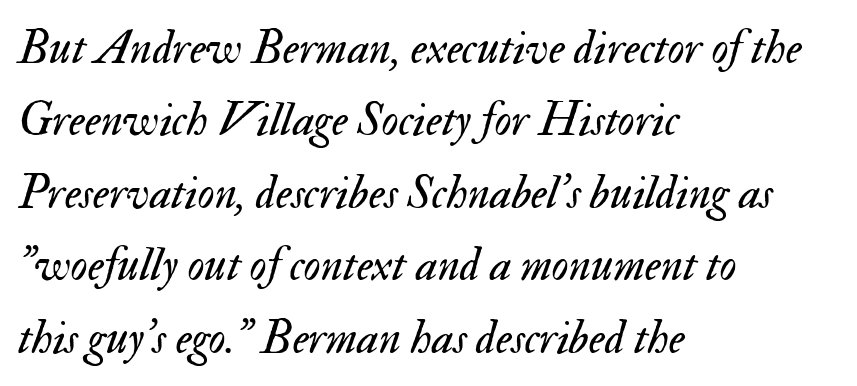
The image shows 47 px regular-weight type, italic (leaning right); set left-aligned, normal line spacing (1.54x), normal letter spacing, not underlined; medium stroke contrast and a small x-height.
